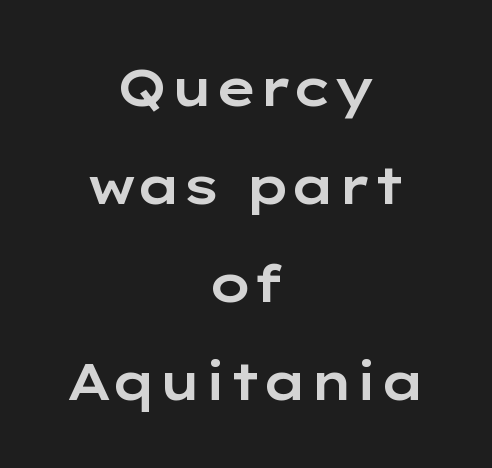
Spacing verdict: proportional, widths tailored to each character. Unlike italic type, these characters show no tilt at all. Leftover space on each line is divided equally before and after the words. Lines of text with bare space underneath.
